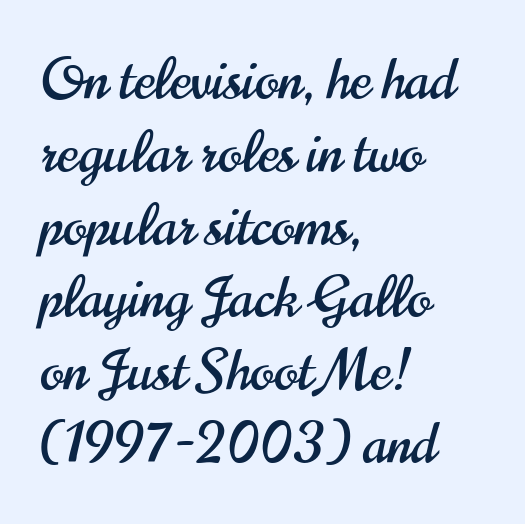
{"serif": "no", "width": "condensed", "stroke_contrast": "high", "x_height": "small", "monospaced": "no", "underline": "no", "align": "left", "line_spacing": "normal", "line_spacing_ratio": 1.3, "letter_spacing": "normal", "letter_spacing_em": 0.0, "glyph_px": 56}
